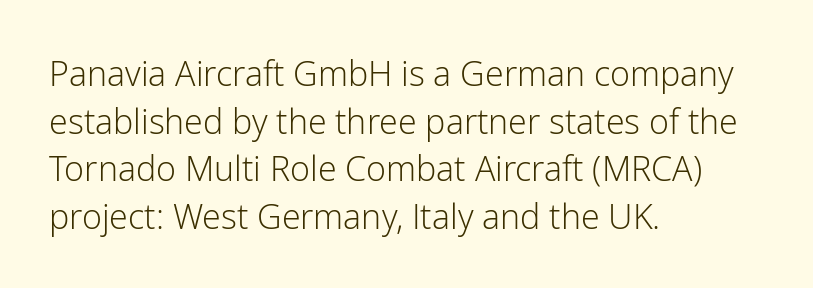
The image shows 34 px light sans-serif type, upright; set left-aligned, normal line spacing (1.4x), normal letter spacing, not underlined; low stroke contrast and a medium x-height.
